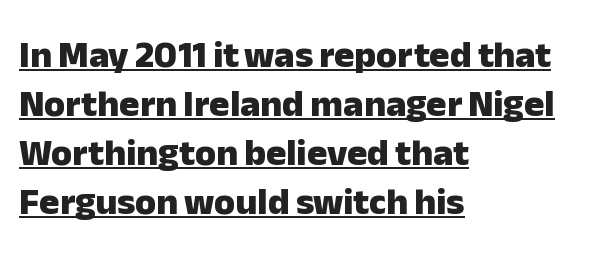
Q: Is the text bold? A: Yes.
Q: Is the text italic (slanted)? A: No, it is upright.
Q: Is the typeface a serif or a sans-serif typeface? A: Sans-serif.
Q: Is the text underlined? A: Yes.
Q: How is the paragraph aligned? A: Left-aligned.
Q: Is the spacing between letters normal or unusually wide? A: Normal.
Q: Is the spacing between lines tight, normal or loose? A: Normal.
Q: Width (condensed, normal, or wide)? A: Normal.
Q: Stroke contrast? A: Low.
Q: x-height? A: Medium.
Q: Monospaced? A: No.
